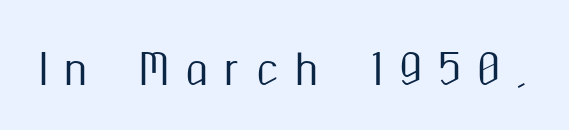
Q: Is the text italic (slanted)? A: No, it is upright.
Q: Is the typeface a serif or a sans-serif typeface? A: Sans-serif.
Q: Is the text underlined? A: No.
Q: Is the spacing between letters normal or unusually wide? A: Unusually wide.
Q: Width (condensed, normal, or wide)? A: Condensed.
Q: Stroke contrast? A: Medium.
Q: x-height? A: Medium.
Q: Monospaced? A: No.
